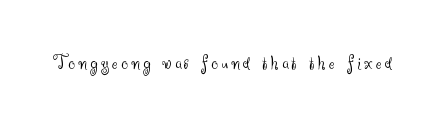
Nope, not italic — everything's standing straight. Weight: regular or lighter. This rendering features lettering with no underline.
